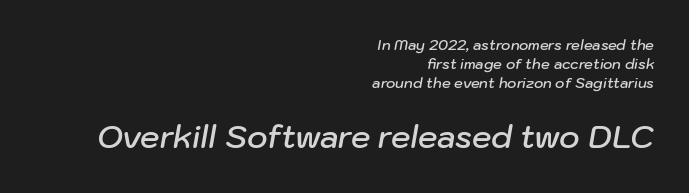
The face used here appears at its bigger size in the lower chunk. Horizontal alignment here is rightward, an uncommon choice for prose. Each glyph is drawn with semibold strokes, heavier than normal yet not fully bold. Has an underline been added? It has not. Evenly set lines give the paragraph a standard silhouette. Think of a printed novel: that variable character pitch is what you see here.
